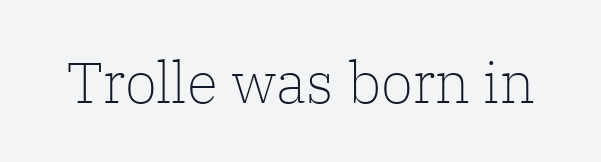
The image shows 58 px light serif type, upright; set normal letter spacing, not underlined; low stroke contrast and a medium x-height.
